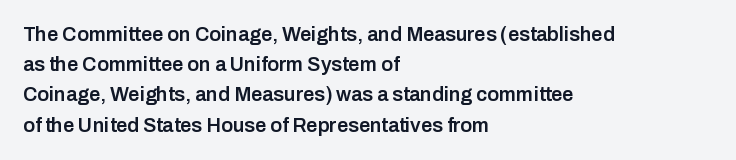
The image shows 20 px text type, upright; set left-aligned, normal line spacing (1.51x), normal letter spacing, not underlined.
